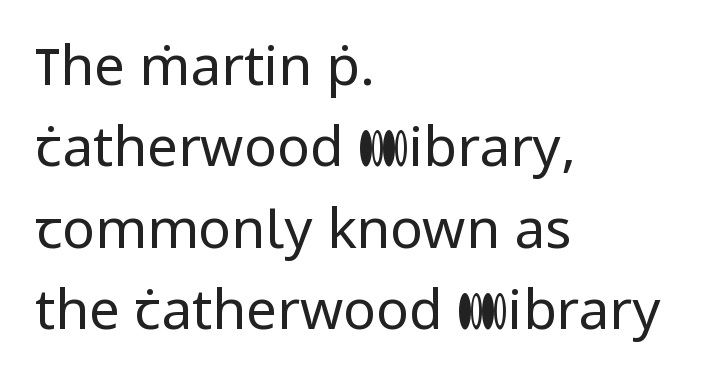
Each letter keeps its own natural width here, so spacing adapts to shape. What's the leading like? Ordinary, nothing unusual. You could call the tracking neutral — neither tight nor loose. This sample is left-justified, so line endings fall wherever the words run out.
